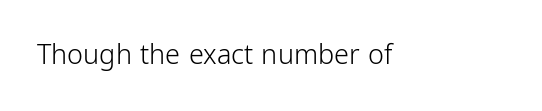
The image shows 27 px text type, upright; set normal letter spacing, not underlined.
